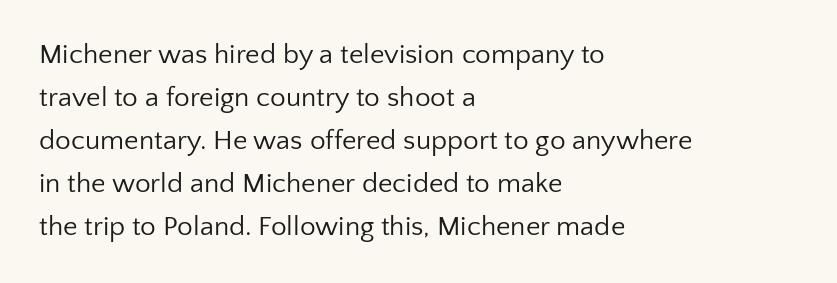
The image shows 28 px regular-weight sans-serif type, upright; set left-aligned, normal line spacing (1.54x), normal letter spacing, not underlined; low stroke contrast and a medium x-height.
